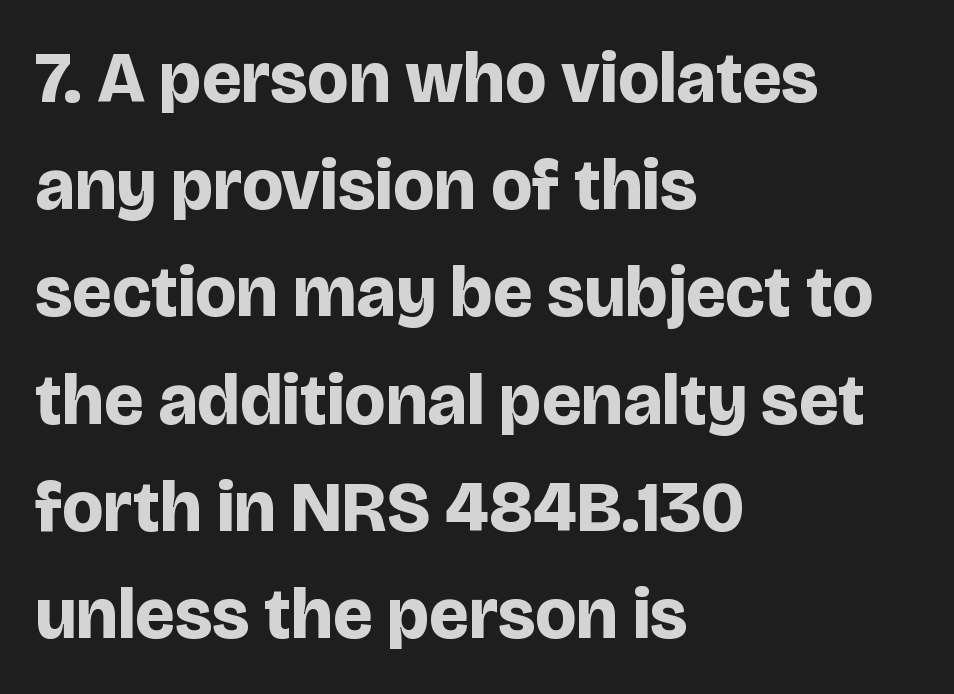
{"serif": "no", "italic": "no", "bold": "yes", "weight": "bold", "width": "normal", "stroke_contrast": "low", "x_height": "large", "monospaced": "no", "underline": "no", "align": "left", "line_spacing": "normal", "line_spacing_ratio": 1.51, "letter_spacing": "normal", "letter_spacing_em": 0.0, "glyph_px": 71}
